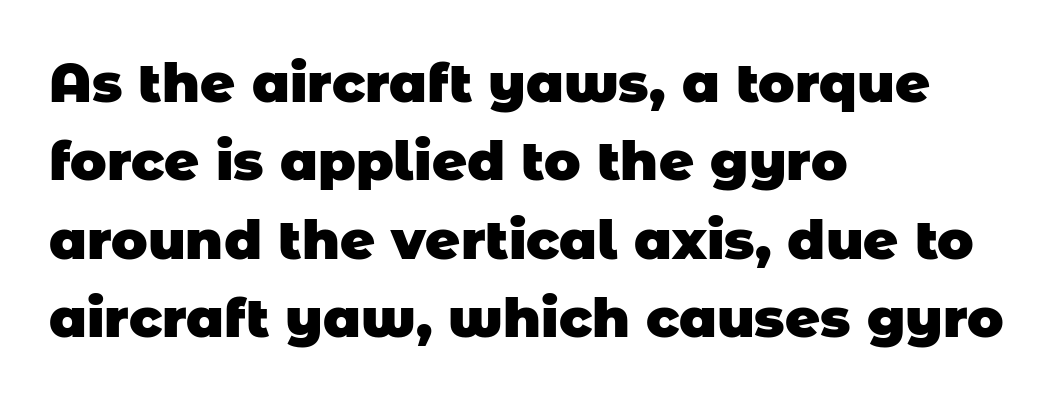
The image shows 54 px heavy sans-serif type; set left-aligned, normal line spacing (1.45x), normal letter spacing, not underlined; low stroke contrast and a large x-height.
